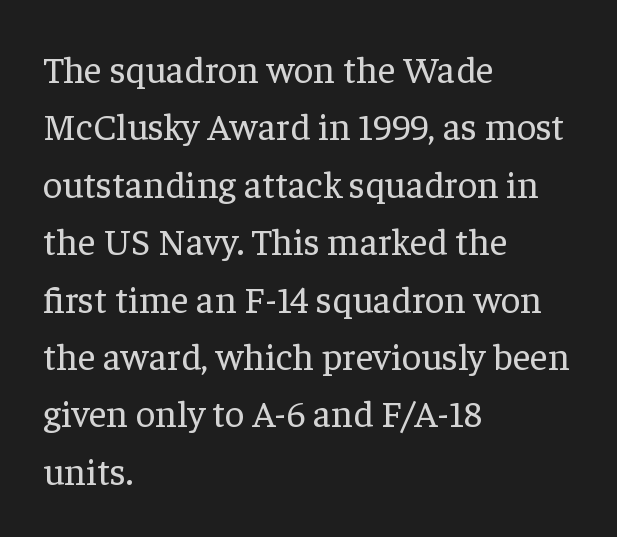
The image shows 38 px regular-weight serif type, upright; set left-aligned, normal line spacing (1.51x), normal letter spacing, not underlined; low stroke contrast and a medium x-height.
